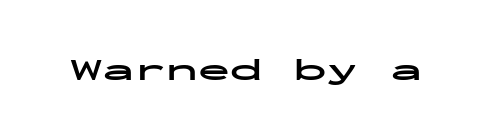
{"serif": "no", "italic": "no", "bold": "yes", "weight": "bold", "width": "wide", "stroke_contrast": "low", "x_height": "medium", "monospaced": "yes", "underline": "no", "letter_spacing": "normal", "letter_spacing_em": 0.0, "glyph_px": 32}
